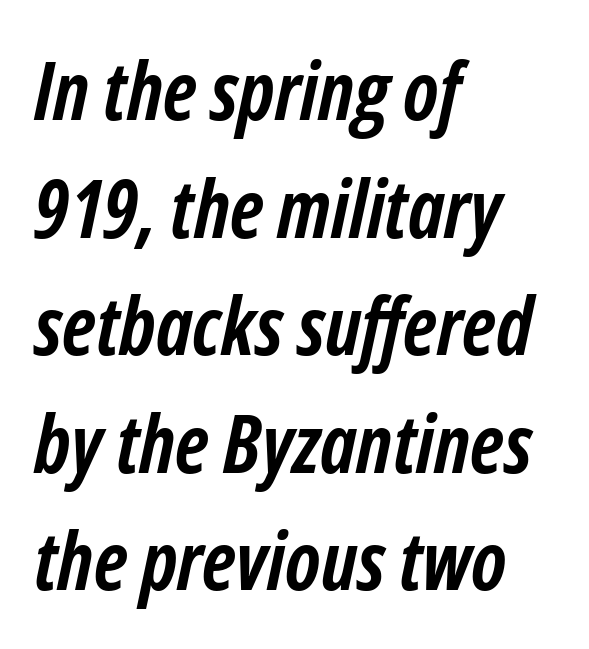
{"italic": "yes", "lean": "right", "slant_degrees": 12, "bold": "yes", "weight": "semibold", "width": "condensed", "stroke_contrast": "low", "x_height": "medium", "monospaced": "no", "underline": "no", "align": "left", "line_spacing": "normal", "line_spacing_ratio": 1.47, "letter_spacing": "normal", "letter_spacing_em": 0.0, "glyph_px": 80}
